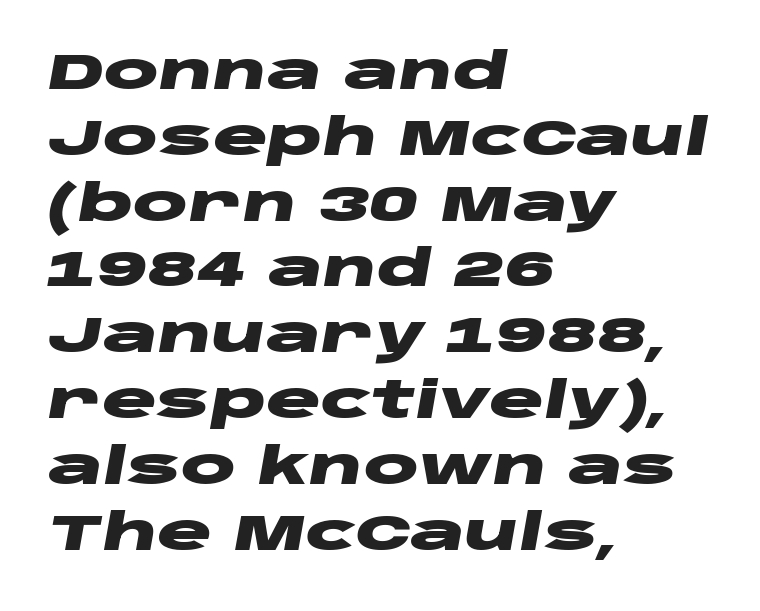
Each line starts at the same left margin while the right side varies. No word sits above an underline. The typography opts for an oblique posture over an upright one. Heavy, bold letterforms.
